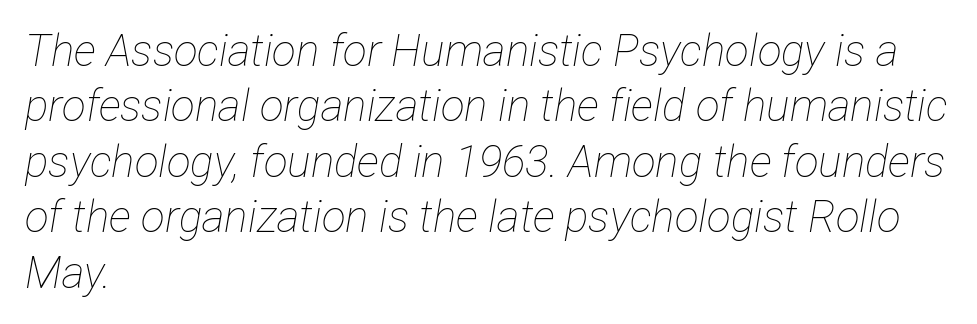
{"italic": "yes", "lean": "right", "slant_degrees": 12, "bold": "no", "weight": "thin", "width": "condensed", "stroke_contrast": "low", "x_height": "medium", "monospaced": "no", "underline": "no", "align": "left", "line_spacing": "normal", "line_spacing_ratio": 1.26, "letter_spacing": "normal", "letter_spacing_em": 0.0, "glyph_px": 44}
